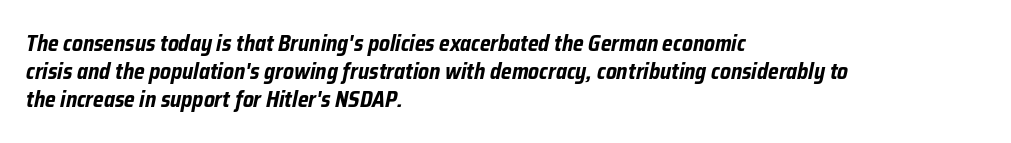
These lines are set flush left with a ragged right edge. Descender tails drop into unmarked territory. Yep, that's italic — everything's leaning. Tracking here is standard; glyphs follow each other at the usual distance.
